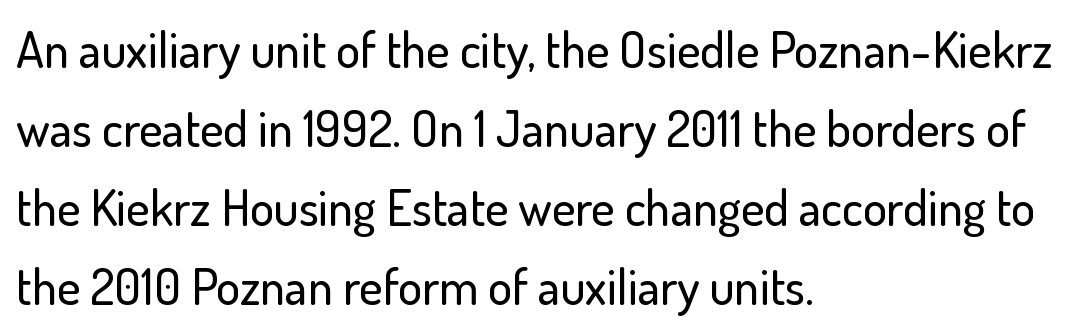
Q: Is the text italic (slanted)? A: No, it is upright.
Q: Is the typeface a serif or a sans-serif typeface? A: Sans-serif.
Q: Is the text underlined? A: No.
Q: How is the paragraph aligned? A: Left-aligned.
Q: Is the spacing between letters normal or unusually wide? A: Normal.
Q: Is the spacing between lines tight, normal or loose? A: Normal.
Q: Width (condensed, normal, or wide)? A: Normal.
Q: Stroke contrast? A: Low.
Q: x-height? A: Small.
Q: Monospaced? A: No.
